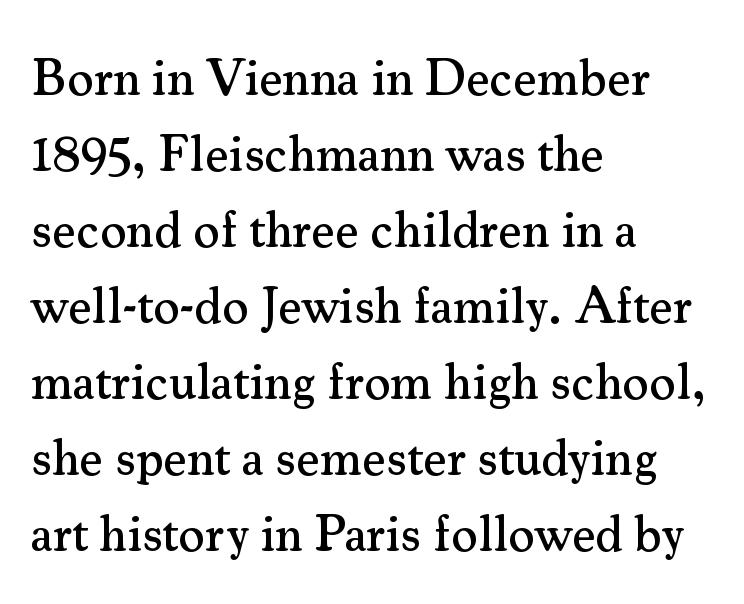
{"serif": "yes", "italic": "no", "width": "normal", "stroke_contrast": "medium", "x_height": "small", "monospaced": "no", "underline": "no", "align": "left", "line_spacing": "normal", "line_spacing_ratio": 1.49, "letter_spacing": "normal", "letter_spacing_em": 0.0, "glyph_px": 51}
